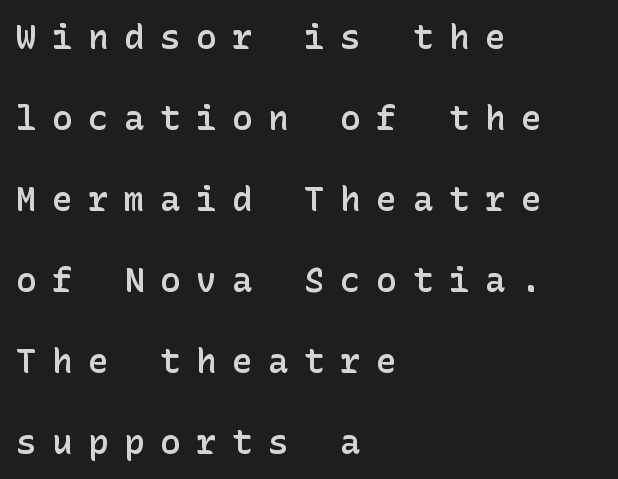
The lines are spread far apart with generous leading. The lettering stays uniformly vertical, giving the passage a roman look. Teacher's note: observe the even left margin — that is flush-left alignment. Is this a sans? Yes — the strokes have no serifs. Loose tracking; the words dissolve into strings of separated letters. The space directly below the letters is spotless.
